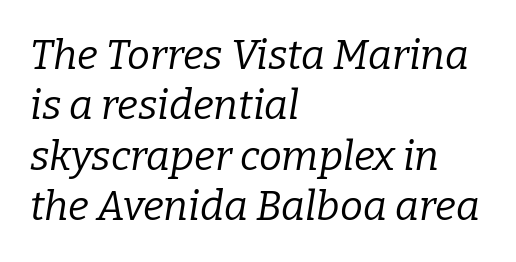
Q: Is the text bold? A: No.
Q: Is the text italic (slanted)? A: Yes, it leans right by about 9 degrees.
Q: Is the typeface a serif or a sans-serif typeface? A: Serif.
Q: Is the text underlined? A: No.
Q: How is the paragraph aligned? A: Left-aligned.
Q: Is the spacing between letters normal or unusually wide? A: Normal.
Q: Width (condensed, normal, or wide)? A: Normal.
Q: Stroke contrast? A: Low.
Q: x-height? A: Medium.
Q: Monospaced? A: No.
